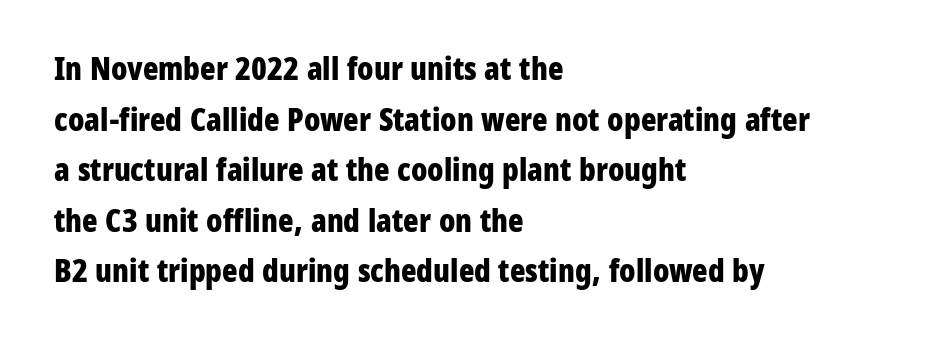
A sans-serif font was chosen for this passage. Anything drawn beneath the words? Only blank space. The letters stand straight up with perfectly vertical stems. The designer left line spacing at the default. Spacing verdict: proportional, widths tailored to each character. Which margin do the lines hug? The left one — the right edge is uneven.
